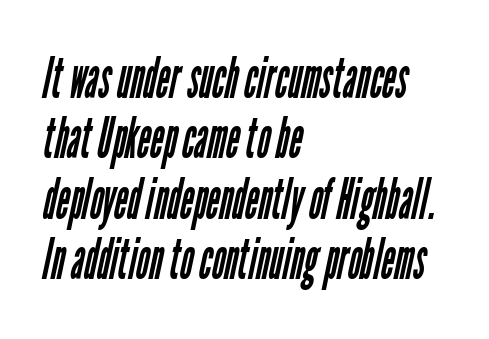
The image shows 57 px regular-weight, condensed sans-serif type; set left-aligned, tight line spacing (1.06x), normal letter spacing, not underlined; low stroke contrast and a medium x-height.
